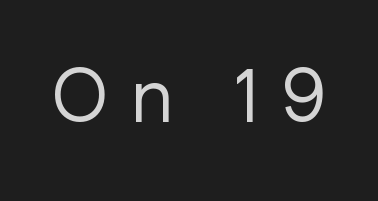
Q: Is the text bold? A: No.
Q: Is the text italic (slanted)? A: No, it is upright.
Q: Is the typeface a serif or a sans-serif typeface? A: Sans-serif.
Q: Is the text underlined? A: No.
Q: Is the spacing between letters normal or unusually wide? A: Unusually wide.
Q: Width (condensed, normal, or wide)? A: Normal.
Q: Stroke contrast? A: Low.
Q: x-height? A: Medium.
Q: Monospaced? A: No.
